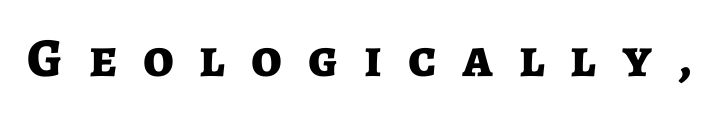
{"serif": "no", "italic": "no", "bold": "yes", "weight": "bold", "width": "normal", "stroke_contrast": "low", "x_height": "medium", "monospaced": "no", "underline": "no", "letter_spacing": "wide", "letter_spacing_em": 0.47, "glyph_px": 55}
